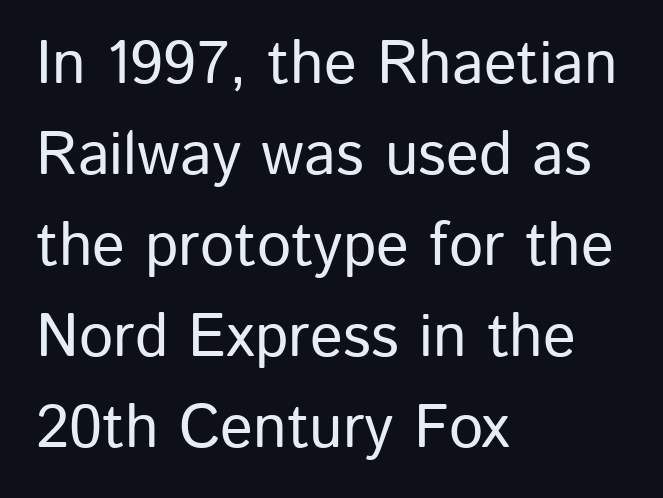
The image shows 61 px sans-serif type, upright; set left-aligned, normal line spacing (1.49x), normal letter spacing, not underlined; low stroke contrast and a medium x-height.
